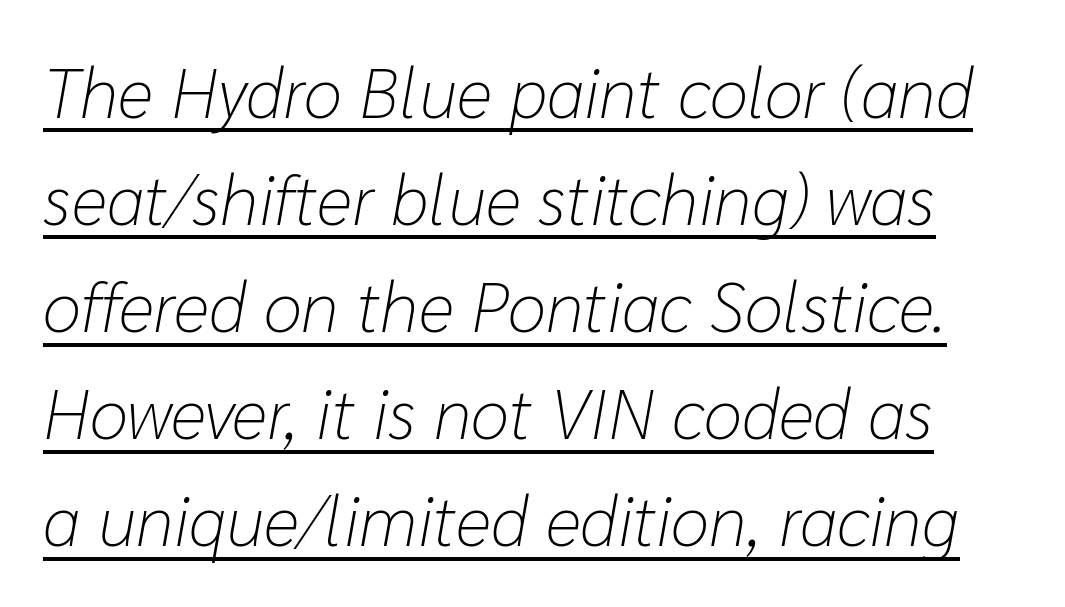
{"italic": "yes", "lean": "right", "slant_degrees": 10, "bold": "no", "weight": "light", "width": "normal", "stroke_contrast": "low", "x_height": "medium", "monospaced": "no", "underline": "yes", "line_spacing": "normal", "line_spacing_ratio": 1.53, "letter_spacing": "normal", "letter_spacing_em": 0.0, "glyph_px": 70}
